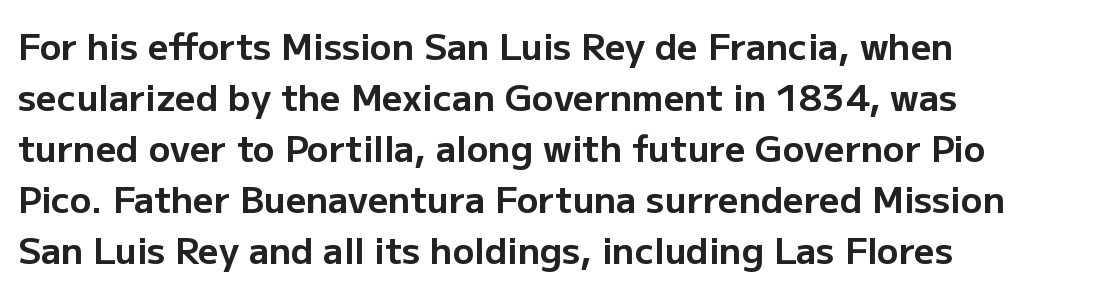
The image shows 36 px bold sans-serif type, upright; set left-aligned, normal line spacing (1.42x), normal letter spacing, not underlined; low stroke contrast and a medium x-height.
